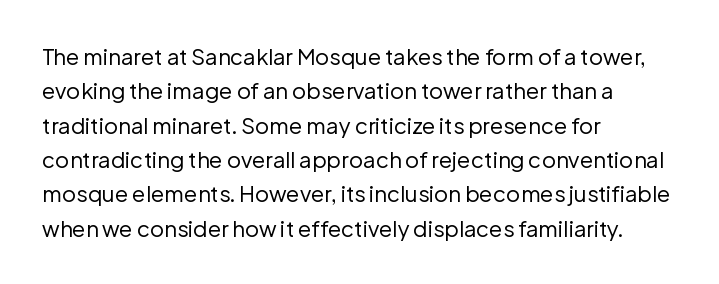
Q: Is the text bold? A: No.
Q: Is the text italic (slanted)? A: No, it is upright.
Q: Is the text underlined? A: No.
Q: How is the paragraph aligned? A: Left-aligned.
Q: Is the spacing between letters normal or unusually wide? A: Normal.
Q: Is the spacing between lines tight, normal or loose? A: Normal.
